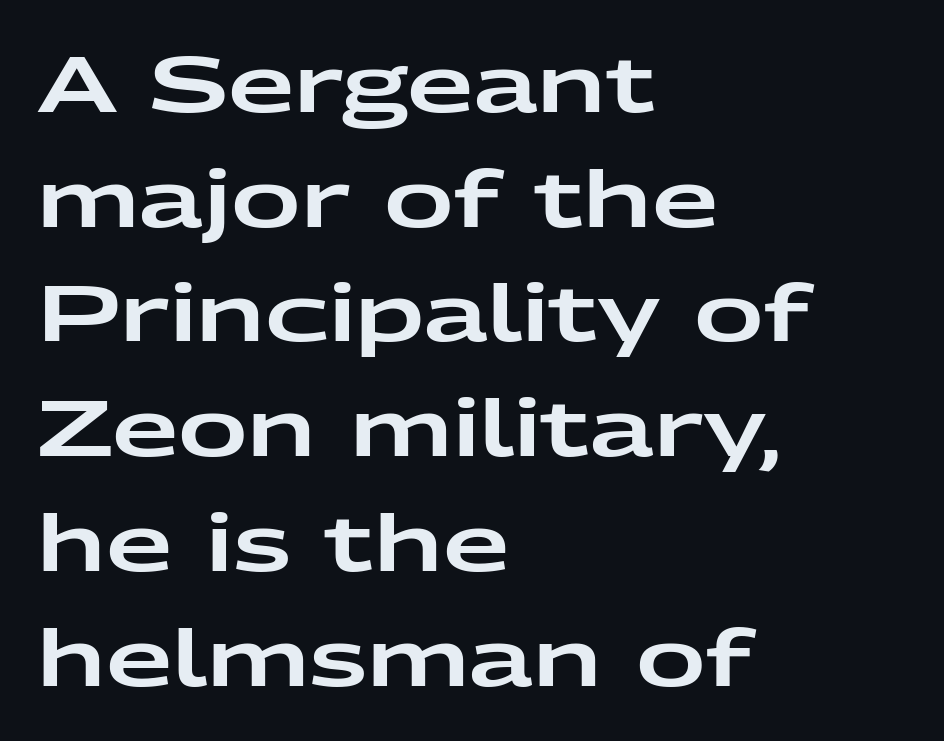
{"serif": "no", "italic": "no", "width": "wide", "stroke_contrast": "low", "x_height": "medium", "monospaced": "no", "underline": "no", "align": "left", "line_spacing": "normal", "line_spacing_ratio": 1.49, "letter_spacing": "normal", "letter_spacing_em": 0.0, "glyph_px": 77}
